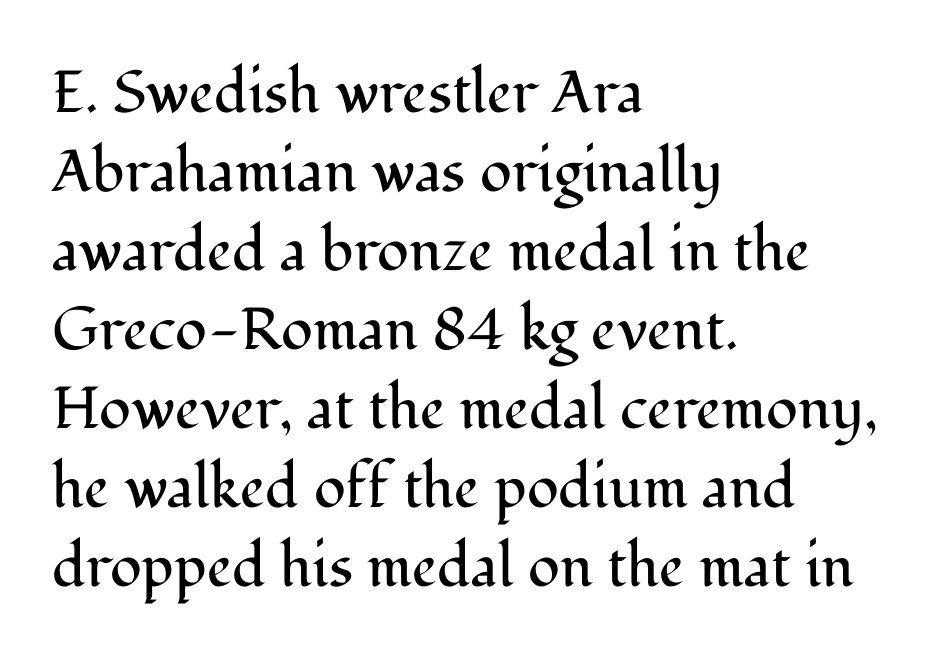
Q: Is the text bold? A: No.
Q: Is the text italic (slanted)? A: No, it is upright.
Q: Is the typeface a serif or a sans-serif typeface? A: Serif.
Q: Is the text underlined? A: No.
Q: How is the paragraph aligned? A: Left-aligned.
Q: Is the spacing between letters normal or unusually wide? A: Normal.
Q: Is the spacing between lines tight, normal or loose? A: Normal.
Q: Width (condensed, normal, or wide)? A: Normal.
Q: Stroke contrast? A: Medium.
Q: x-height? A: Medium.
Q: Monospaced? A: No.
